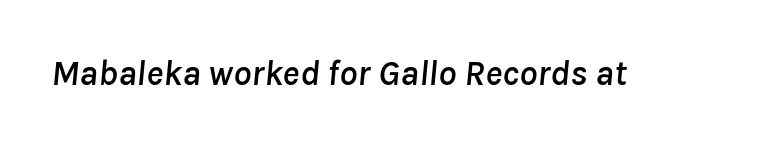
The image shows 36 px text type, italic (leaning right); set normal letter spacing, not underlined; low stroke contrast and a medium x-height.
